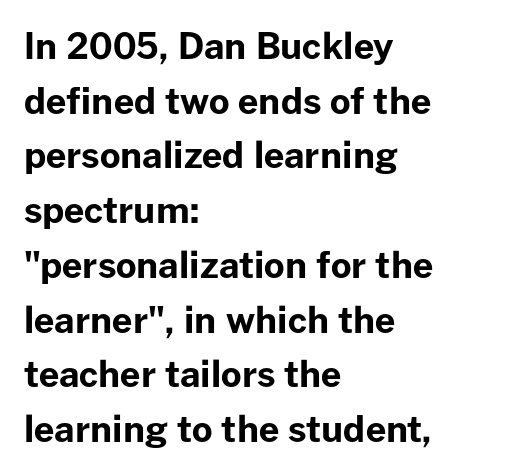
The image shows 36 px bold sans-serif type, upright; set left-aligned, normal line spacing (1.52x), normal letter spacing, not underlined; low stroke contrast and a medium x-height.
